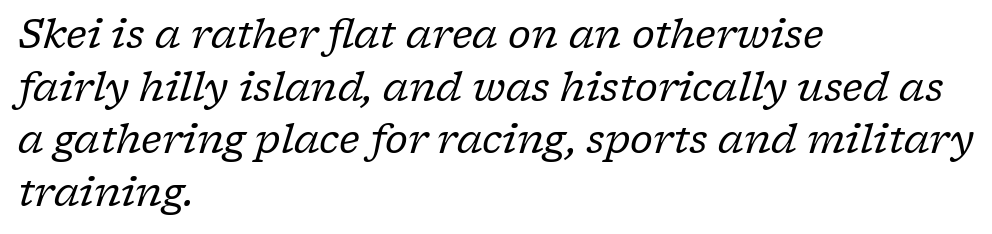
Q: Is the text bold? A: No.
Q: Is the text italic (slanted)? A: Yes, it leans right by about 17 degrees.
Q: Is the typeface a serif or a sans-serif typeface? A: Serif.
Q: Is the text underlined? A: No.
Q: How is the paragraph aligned? A: Left-aligned.
Q: Is the spacing between letters normal or unusually wide? A: Normal.
Q: Is the spacing between lines tight, normal or loose? A: Normal.
Q: Width (condensed, normal, or wide)? A: Normal.
Q: Stroke contrast? A: Low.
Q: x-height? A: Medium.
Q: Monospaced? A: No.
